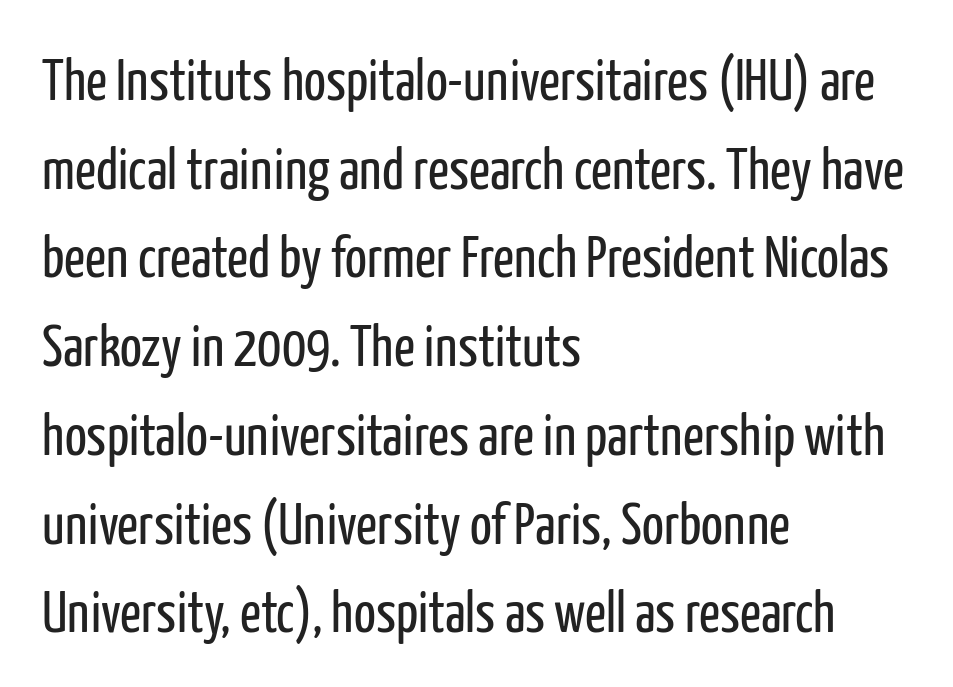
Here the designer chose a conventional face with non-uniform glyph widths. The letterforms sit shoulder to shoulder at normal distance. Heft: none added — not bold. Regarding leading, the lines here are spaced in the standard way. Caption: multi-line text, flush left, ragged right. I'd call this a sans setting — the letters go barefoot.
